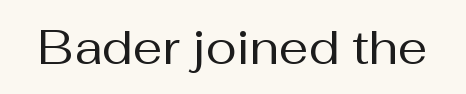
Q: Is the text bold? A: No.
Q: Is the text italic (slanted)? A: No, it is upright.
Q: Is the typeface a serif or a sans-serif typeface? A: Sans-serif.
Q: Is the text underlined? A: No.
Q: Is the spacing between letters normal or unusually wide? A: Normal.
Q: Width (condensed, normal, or wide)? A: Normal.
Q: Stroke contrast? A: Medium.
Q: x-height? A: Medium.
Q: Monospaced? A: No.
